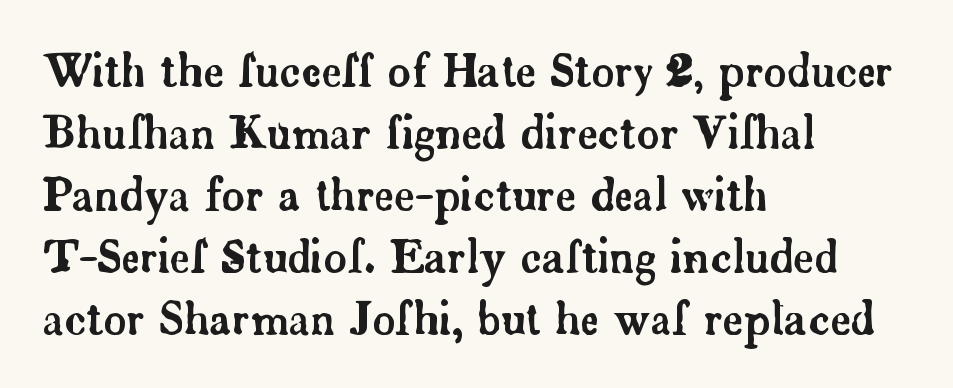
Q: Is the text italic (slanted)? A: No, it is upright.
Q: Is the typeface a serif or a sans-serif typeface? A: Serif.
Q: Is the text underlined? A: No.
Q: How is the paragraph aligned? A: Left-aligned.
Q: Is the spacing between letters normal or unusually wide? A: Normal.
Q: Is the spacing between lines tight, normal or loose? A: Normal.
Q: Width (condensed, normal, or wide)? A: Normal.
Q: Stroke contrast? A: Low.
Q: x-height? A: Small.
Q: Monospaced? A: No.
